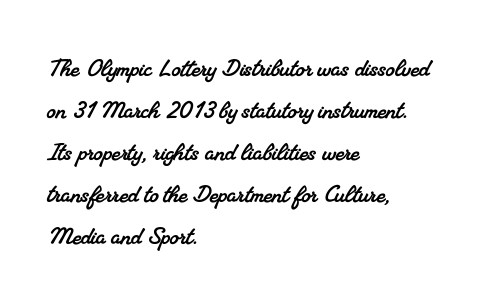
{"serif": "yes", "width": "normal", "stroke_contrast": "medium", "x_height": "small", "monospaced": "no", "underline": "no", "align": "left", "line_spacing": "normal", "line_spacing_ratio": 1.45, "letter_spacing": "normal", "letter_spacing_em": 0.0, "glyph_px": 29}
